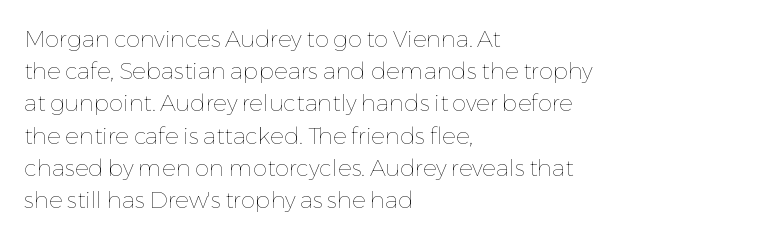
The image shows 23 px text type, upright; set left-aligned, normal line spacing (1.4x), normal letter spacing, not underlined.
